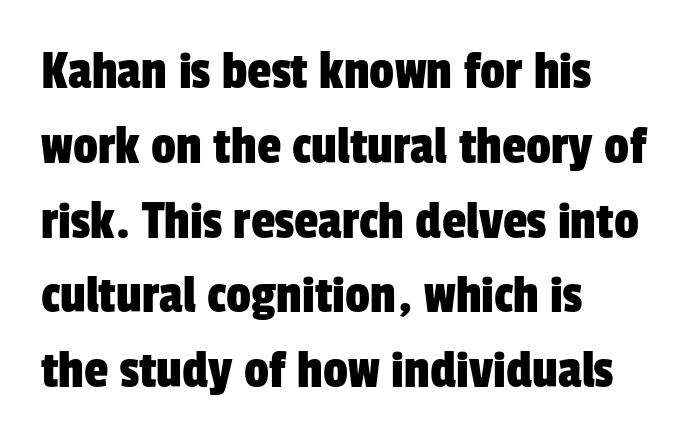
Q: Is the typeface a serif or a sans-serif typeface? A: Sans-serif.
Q: Is the text underlined? A: No.
Q: How is the paragraph aligned? A: Left-aligned.
Q: Is the spacing between letters normal or unusually wide? A: Normal.
Q: Is the spacing between lines tight, normal or loose? A: Normal.
Q: Width (condensed, normal, or wide)? A: Condensed.
Q: Stroke contrast? A: Low.
Q: x-height? A: Medium.
Q: Monospaced? A: No.
